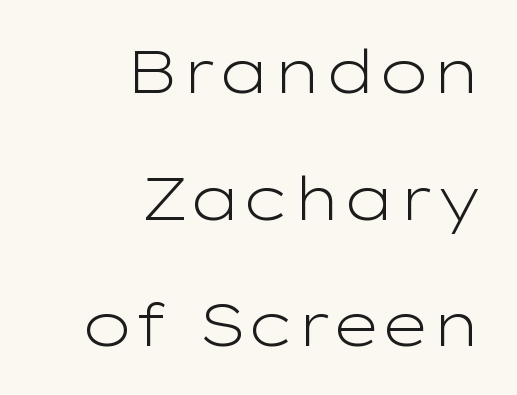
The image shows 60 px light, wide sans-serif type, upright; set right-aligned, loose line spacing (2.11x), normal letter spacing, not underlined; low stroke contrast and a medium x-height.
